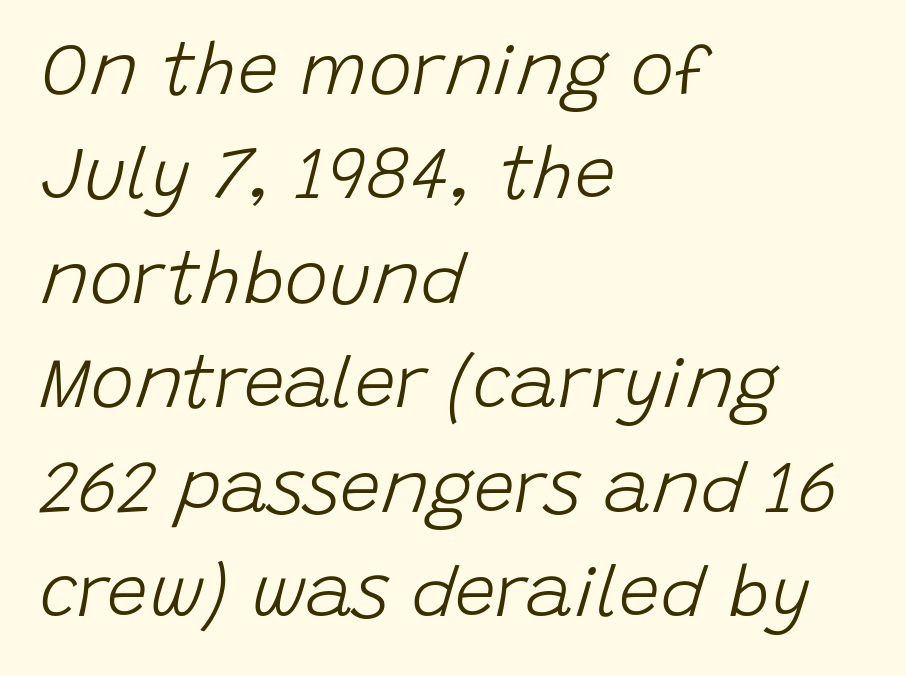
{"italic": "yes", "lean": "right", "slant_degrees": 15, "bold": "no", "weight": "light", "width": "normal", "stroke_contrast": "low", "x_height": "large", "monospaced": "no", "underline": "no", "align": "left", "line_spacing": "normal", "line_spacing_ratio": 1.43, "letter_spacing": "normal", "letter_spacing_em": 0.0, "glyph_px": 73}
